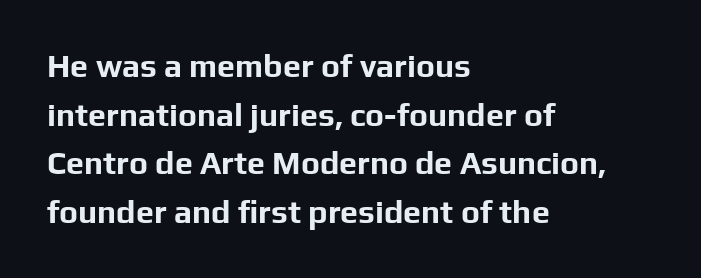
Tracking here is standard; glyphs follow each other at the usual distance. The setting favours the left margin, as ordinary paragraphs usually do. Unmarked baselines from the first word to the last. Posture: vertical. In terms of letterform style, serifs are entirely absent. Think of a printed novel: that variable character pitch is what you see here.
